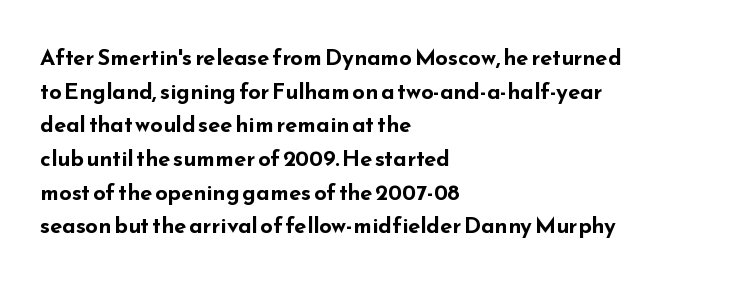
The image shows 22 px bold type, upright; set left-aligned, normal line spacing (1.53x), normal letter spacing, not underlined.
